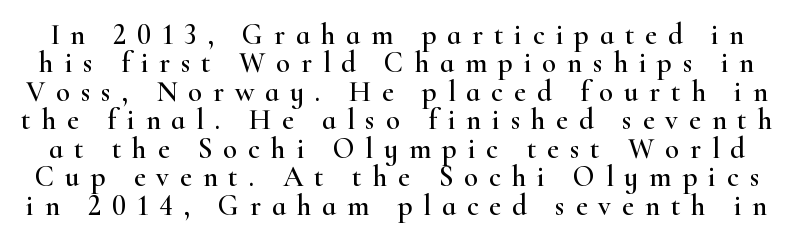
What's the leading like? Squeezed, with rows nearly overlapping. A serif font was chosen for this passage. Rendered with straight, roman letterforms. Descender tails drop into unmarked territory.
